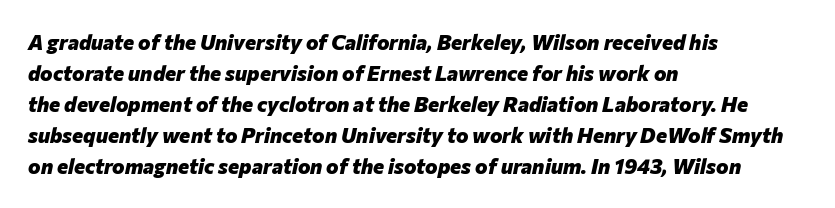
{"italic": "yes", "lean": "right", "slant_degrees": 12, "bold": "yes", "underline": "no", "align": "left", "line_spacing": "normal", "line_spacing_ratio": 1.48, "letter_spacing": "normal", "letter_spacing_em": 0.0, "glyph_px": 21}
